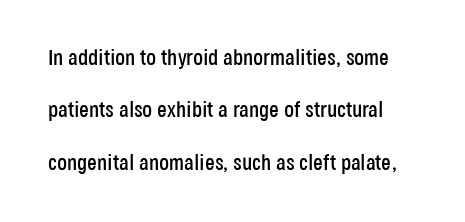
The image shows 22 px text type, upright; set loose line spacing (2.38x), normal letter spacing, not underlined.
